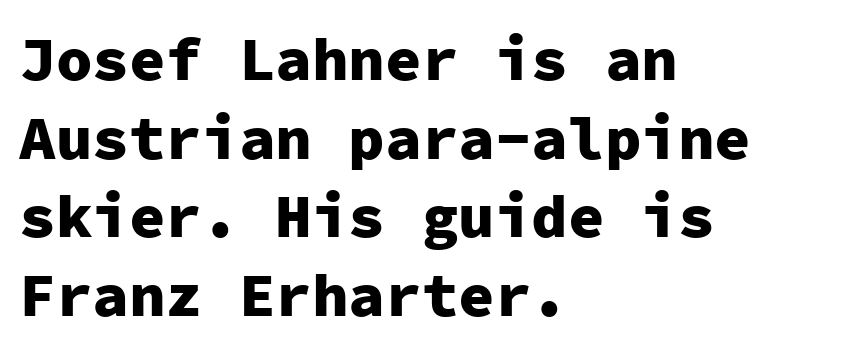
{"serif": "no", "italic": "no", "bold": "yes", "weight": "heavy", "width": "normal", "stroke_contrast": "low", "x_height": "medium", "monospaced": "yes", "underline": "no", "align": "left", "line_spacing": "normal", "line_spacing_ratio": 1.29, "letter_spacing": "normal", "letter_spacing_em": 0.0, "glyph_px": 61}
